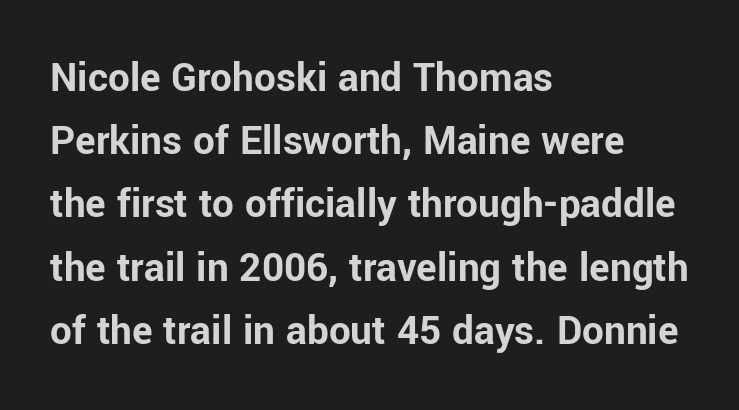
{"serif": "no", "italic": "no", "bold": "yes", "weight": "bold", "width": "normal", "stroke_contrast": "low", "x_height": "medium", "monospaced": "no", "underline": "no", "align": "left", "line_spacing": "normal", "line_spacing_ratio": 1.47, "letter_spacing": "normal", "letter_spacing_em": 0.0, "glyph_px": 43}
